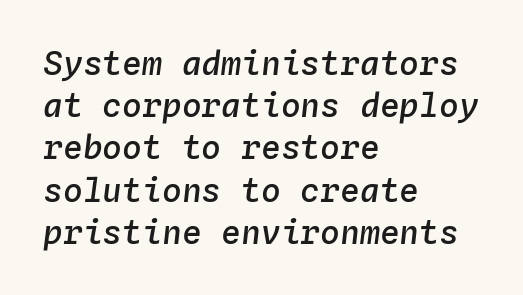
Q: Is the text bold? A: Semi-bold.
Q: Is the text italic (slanted)? A: Yes, it leans right by about 4 degrees.
Q: Is the text underlined? A: No.
Q: How is the paragraph aligned? A: Left-aligned.
Q: Is the spacing between letters normal or unusually wide? A: Normal.
Q: Is the spacing between lines tight, normal or loose? A: Normal.
Q: Width (condensed, normal, or wide)? A: Normal.
Q: Stroke contrast? A: Low.
Q: x-height? A: Medium.
Q: Monospaced? A: Yes.
